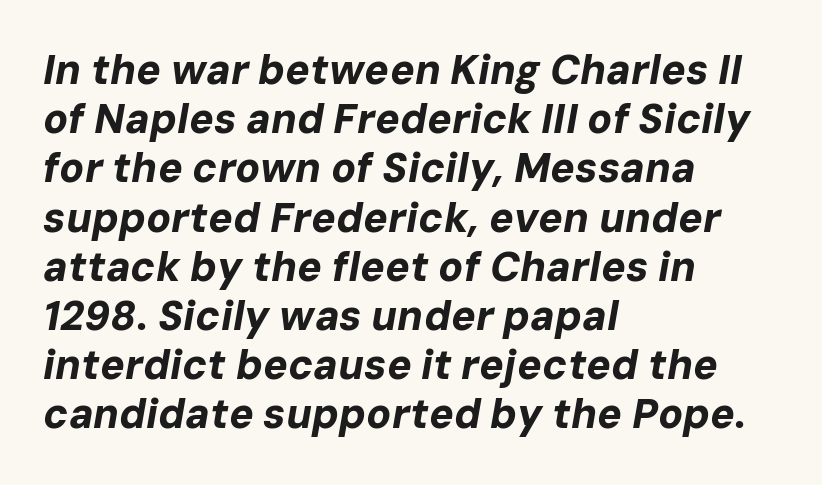
Q: Is the text bold? A: Yes.
Q: Is the text italic (slanted)? A: Yes, it leans right by about 10 degrees.
Q: Is the text underlined? A: No.
Q: How is the paragraph aligned? A: Left-aligned.
Q: Is the spacing between letters normal or unusually wide? A: Normal.
Q: Width (condensed, normal, or wide)? A: Normal.
Q: Stroke contrast? A: Low.
Q: x-height? A: Medium.
Q: Monospaced? A: No.
